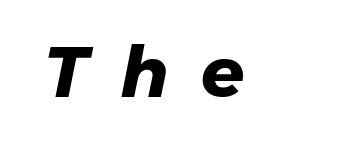
The image shows 71 px heavy sans-serif type; set unusually wide letter spacing (+0.46 em), not underlined; low stroke contrast and a medium x-height.
